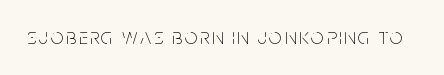
The specimen reads as upright at a glance. The face looks like a standard text weight, possibly lighter. Nobody drew a line under any word here.
